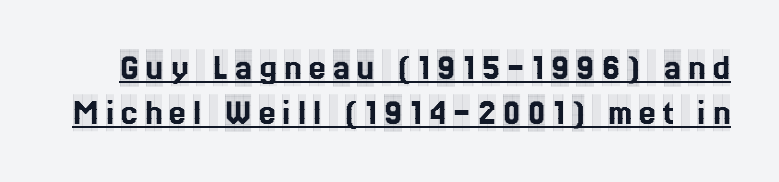
The image shows 37 px condensed serif type, upright; set line spacing 1.22x, unusually wide letter spacing (+0.2 em), underlined; a large x-height.
